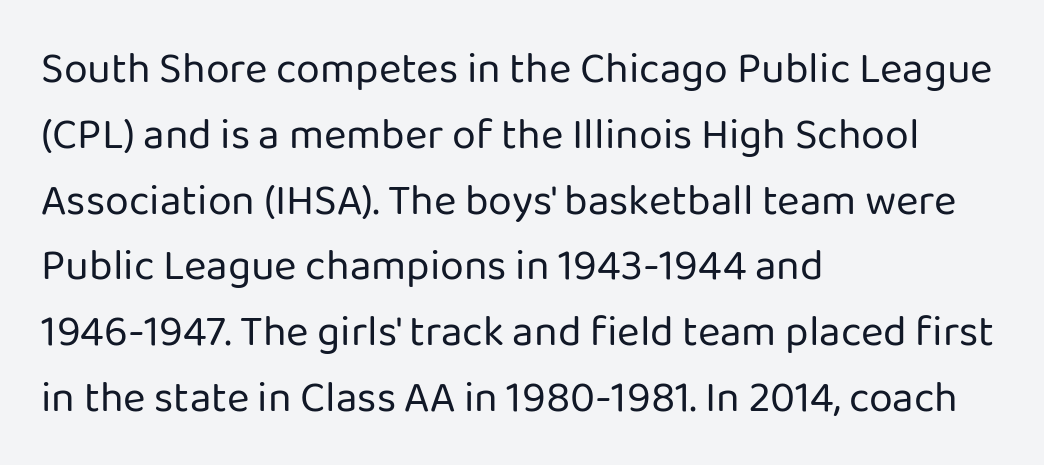
{"serif": "no", "italic": "no", "bold": "no", "weight": "regular", "width": "normal", "stroke_contrast": "low", "x_height": "medium", "monospaced": "no", "underline": "no", "align": "left", "line_spacing": "normal", "line_spacing_ratio": 1.53, "letter_spacing": "normal", "letter_spacing_em": 0.0, "glyph_px": 43}
